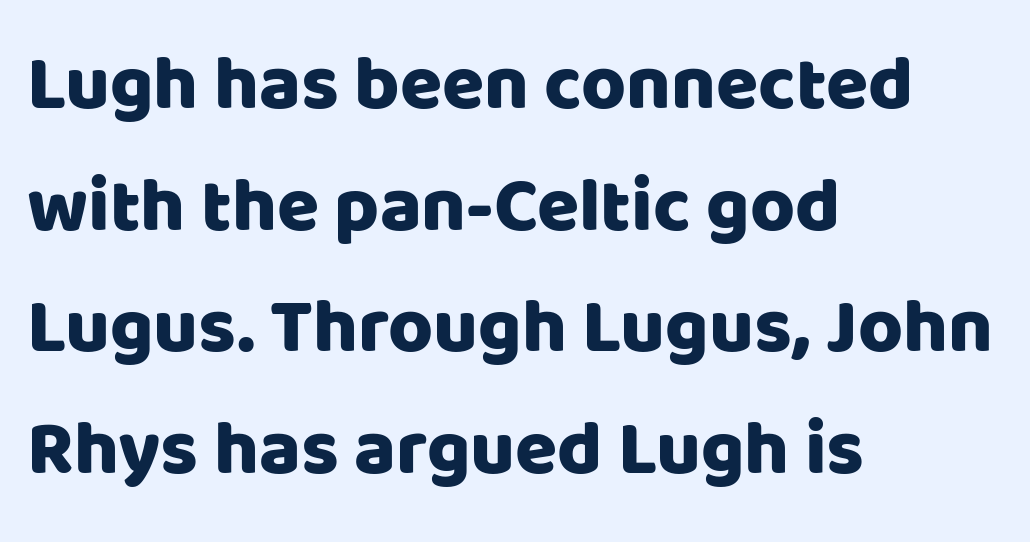
Q: Is the text italic (slanted)? A: No, it is upright.
Q: Is the typeface a serif or a sans-serif typeface? A: Sans-serif.
Q: Is the text underlined? A: No.
Q: How is the paragraph aligned? A: Left-aligned.
Q: Is the spacing between letters normal or unusually wide? A: Normal.
Q: Is the spacing between lines tight, normal or loose? A: Normal.
Q: Width (condensed, normal, or wide)? A: Normal.
Q: Stroke contrast? A: Low.
Q: x-height? A: Large.
Q: Monospaced? A: No.
